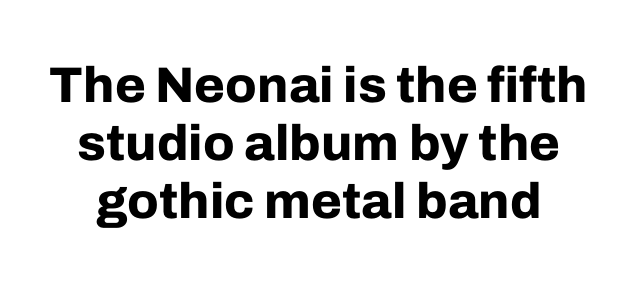
The image shows 50 px bold sans-serif type, upright; set line spacing 1.16x, normal letter spacing, not underlined; low stroke contrast and a medium x-height.
